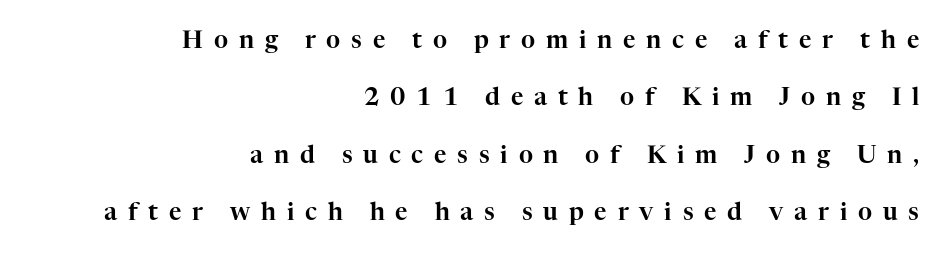
Every stem runs plumb, perpendicular to the baseline. This sample uses expanded letter spacing, leaving extra air between glyphs. Right-aligned paragraph, ragged on the left. Any mark beneath the type? The region is blank. Regarding leading, the lines here are spaced well apart.
